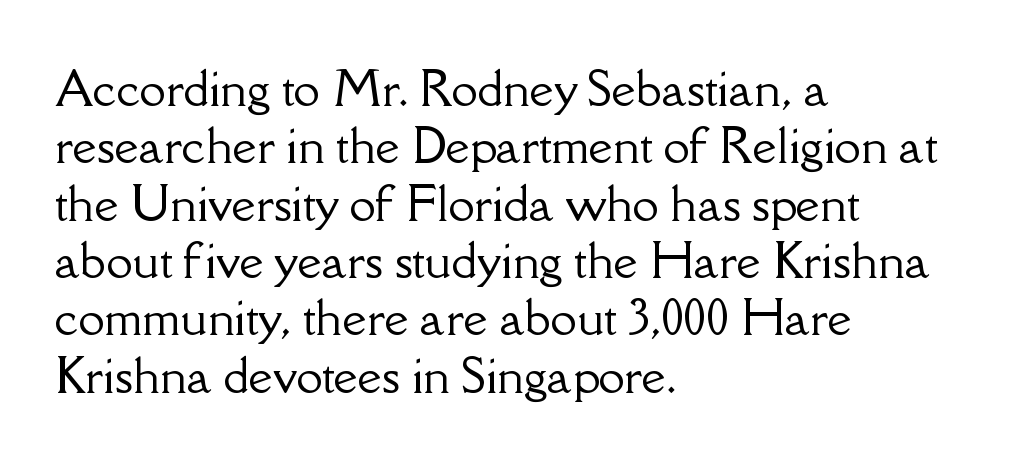
{"serif": "yes", "italic": "no", "width": "normal", "stroke_contrast": "low", "x_height": "small", "monospaced": "no", "underline": "no", "align": "left", "line_spacing_ratio": 1.22, "letter_spacing": "normal", "letter_spacing_em": 0.0, "glyph_px": 47}
